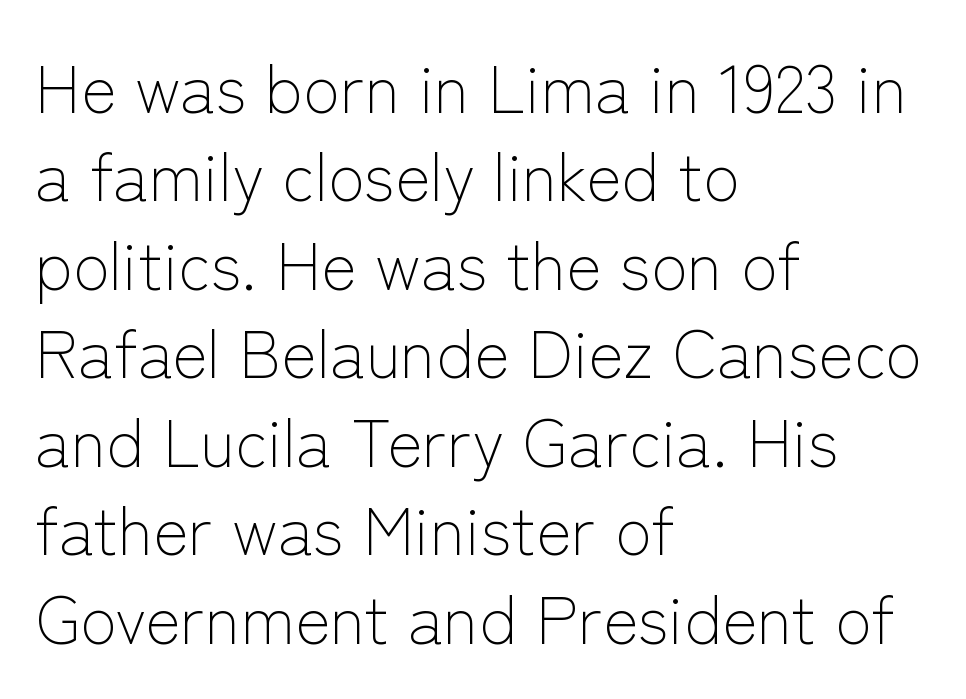
Q: Is the text bold? A: No.
Q: Is the text italic (slanted)? A: No, it is upright.
Q: Is the typeface a serif or a sans-serif typeface? A: Sans-serif.
Q: Is the text underlined? A: No.
Q: How is the paragraph aligned? A: Left-aligned.
Q: Is the spacing between letters normal or unusually wide? A: Normal.
Q: Is the spacing between lines tight, normal or loose? A: Normal.
Q: Width (condensed, normal, or wide)? A: Normal.
Q: Stroke contrast? A: Low.
Q: x-height? A: Medium.
Q: Monospaced? A: No.
